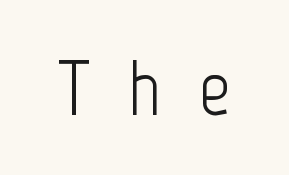
The image shows 79 px light, condensed sans-serif type, upright; set unusually wide letter spacing (+0.47 em), not underlined; low stroke contrast and a medium x-height.
